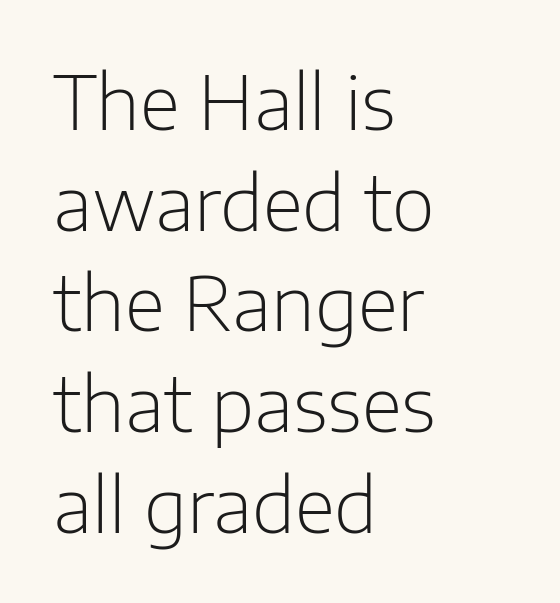
Q: Is the text bold? A: No.
Q: Is the text italic (slanted)? A: No, it is upright.
Q: Is the typeface a serif or a sans-serif typeface? A: Sans-serif.
Q: Is the text underlined? A: No.
Q: How is the paragraph aligned? A: Left-aligned.
Q: Is the spacing between letters normal or unusually wide? A: Normal.
Q: Is the spacing between lines tight, normal or loose? A: Normal.
Q: Width (condensed, normal, or wide)? A: Normal.
Q: Stroke contrast? A: Low.
Q: x-height? A: Medium.
Q: Monospaced? A: No.
